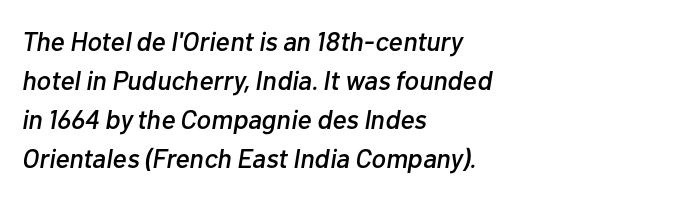
{"italic": "yes", "lean": "right", "slant_degrees": 10, "underline": "no", "align": "left", "line_spacing": "normal", "line_spacing_ratio": 1.45, "letter_spacing": "normal", "letter_spacing_em": 0.0, "glyph_px": 27}
